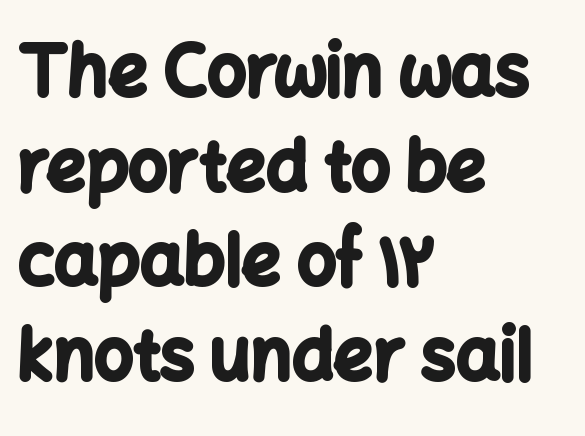
Q: Is the text bold? A: Yes.
Q: Is the text italic (slanted)? A: No, it is upright.
Q: Is the typeface a serif or a sans-serif typeface? A: Sans-serif.
Q: Is the text underlined? A: No.
Q: How is the paragraph aligned? A: Left-aligned.
Q: Is the spacing between letters normal or unusually wide? A: Normal.
Q: Is the spacing between lines tight, normal or loose? A: Normal.
Q: Width (condensed, normal, or wide)? A: Normal.
Q: Stroke contrast? A: Low.
Q: x-height? A: Medium.
Q: Monospaced? A: No.
